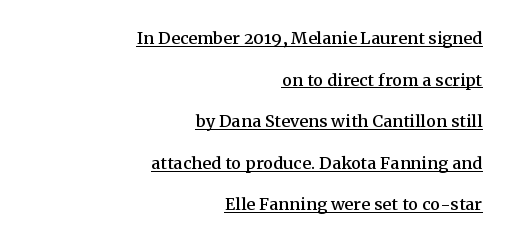
{"italic": "no", "underline": "yes", "align": "right", "line_spacing_ratio": 1.89, "letter_spacing": "normal", "letter_spacing_em": 0.0, "glyph_px": 22}
